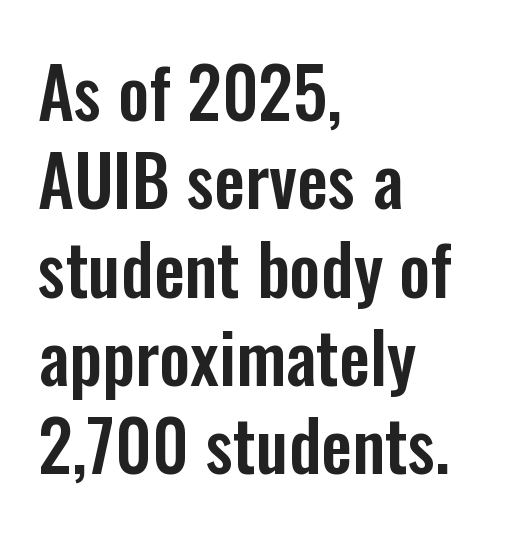
A student would call this left alignment; a typographer would say flush left, rag right. Each row of text sits above clean, open space. A typesetter would call this proportional, since set widths differ per character. The lettering stays uniformly vertical, giving the passage a roman look. Tracking value appears to be zero — textbook default spacing. The typeface chosen for these lines omits serifs.
